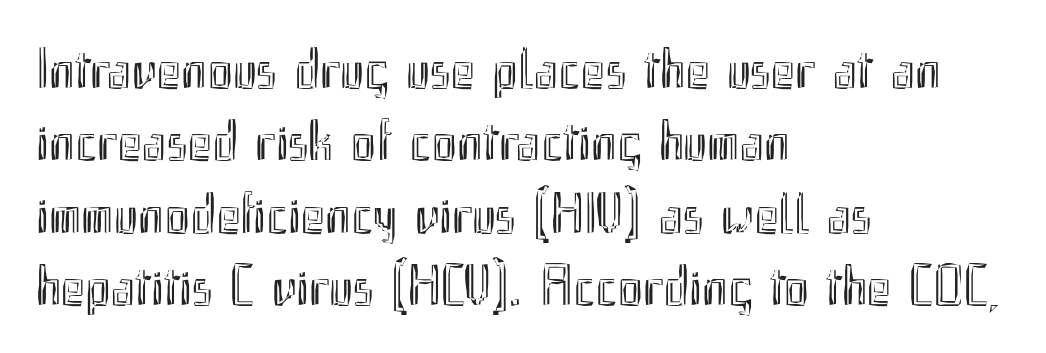
Q: Is the text italic (slanted)? A: No, it is upright.
Q: Is the text underlined? A: No.
Q: How is the paragraph aligned? A: Left-aligned.
Q: Is the spacing between letters normal or unusually wide? A: Normal.
Q: Is the spacing between lines tight, normal or loose? A: Normal.
Q: Width (condensed, normal, or wide)? A: Condensed.
Q: x-height? A: Small.
Q: Monospaced? A: No.
